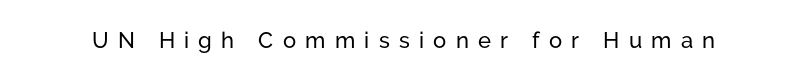
Short note: letters widely spaced. Characters remain perfectly vertical along every line. The strip under each line holds only bare page.
